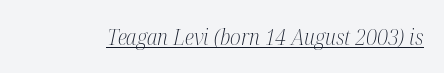
Underlining? Definitely there. When letters slant like this, we call the style italic. Words appear dense and cohesive because spacing is normal. Letters have the restrained weight of plain body copy at most.
